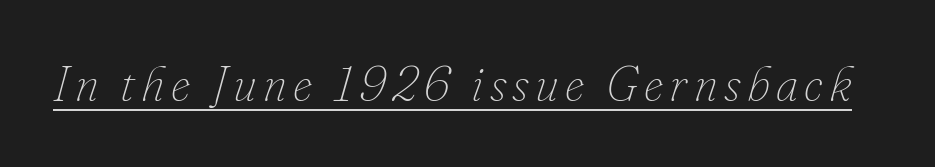
Q: Is the text bold? A: No.
Q: Is the text italic (slanted)? A: Yes, it leans right by about 16 degrees.
Q: Is the text underlined? A: Yes.
Q: Width (condensed, normal, or wide)? A: Normal.
Q: Stroke contrast? A: Low.
Q: x-height? A: Small.
Q: Monospaced? A: No.
